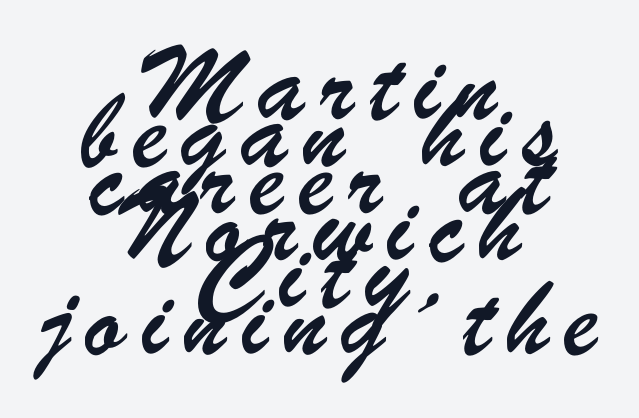
The image shows 47 px condensed sans-serif type; set centered, tight line spacing (1.0x), unusually wide letter spacing (+0.31 em), not underlined; low stroke contrast and a small x-height.
